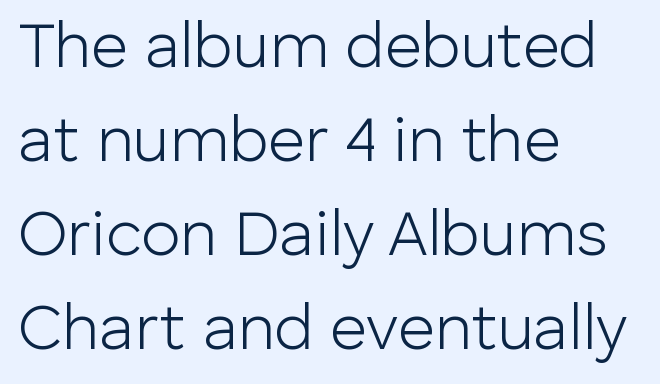
{"serif": "no", "italic": "no", "bold": "no", "weight": "light", "width": "normal", "stroke_contrast": "low", "x_height": "medium", "monospaced": "no", "underline": "no", "align": "left", "line_spacing": "normal", "line_spacing_ratio": 1.47, "letter_spacing": "normal", "letter_spacing_em": 0.0, "glyph_px": 64}
